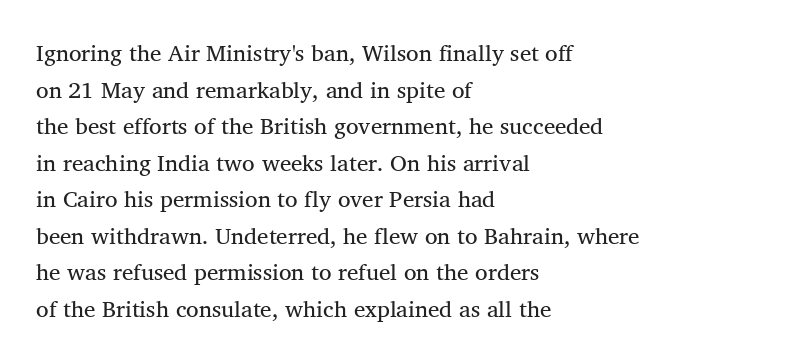
{"italic": "no", "bold": "no", "underline": "no", "align": "left", "line_spacing": "normal", "line_spacing_ratio": 1.59, "letter_spacing": "normal", "letter_spacing_em": 0.0, "glyph_px": 23}
